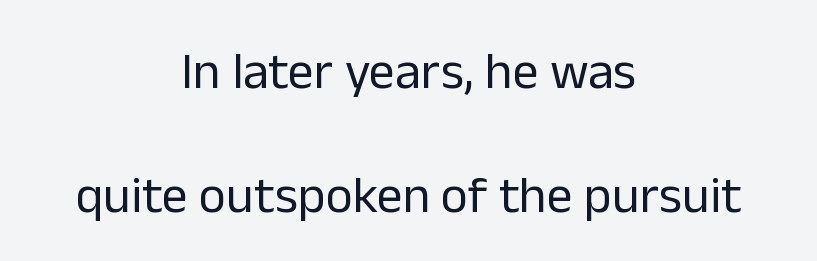
Q: Is the text bold? A: No.
Q: Is the text italic (slanted)? A: No, it is upright.
Q: Is the typeface a serif or a sans-serif typeface? A: Sans-serif.
Q: Is the text underlined? A: No.
Q: How is the paragraph aligned? A: Centered.
Q: Is the spacing between letters normal or unusually wide? A: Normal.
Q: Is the spacing between lines tight, normal or loose? A: Loose.
Q: Width (condensed, normal, or wide)? A: Normal.
Q: Stroke contrast? A: Low.
Q: x-height? A: Medium.
Q: Monospaced? A: No.
